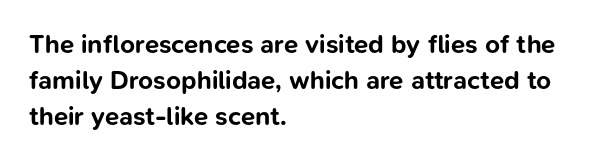
{"italic": "no", "bold": "yes", "underline": "no", "align": "left", "line_spacing": "normal", "line_spacing_ratio": 1.39, "letter_spacing": "normal", "letter_spacing_em": 0.0, "glyph_px": 26}
